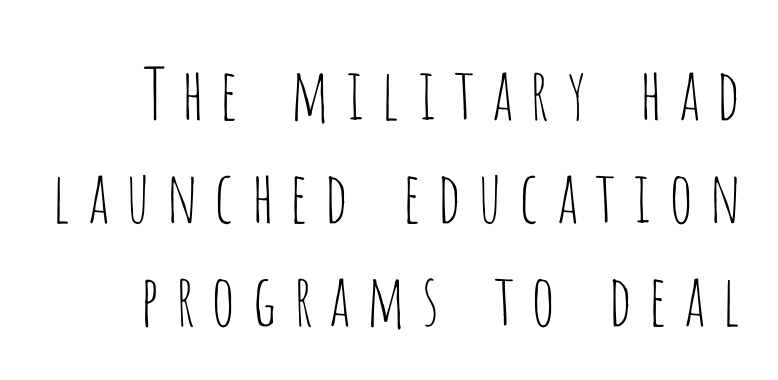
Heaviness? Minimal to ordinary, like unemphasized prose. The line-height multiplier appears to be the usual default. The typography opts for an upright posture over an oblique one. Has an underline been added? It has not. This sample has the flowing, uneven cadence of proportional lettering.
